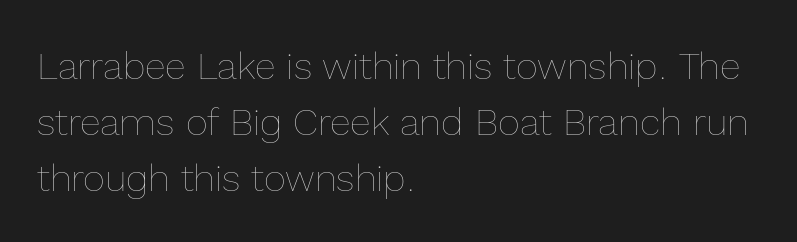
{"italic": "no", "bold": "no", "weight": "thin", "width": "normal", "x_height": "medium", "monospaced": "no", "underline": "no", "align": "left", "line_spacing": "normal", "line_spacing_ratio": 1.47, "letter_spacing": "normal", "letter_spacing_em": 0.0, "glyph_px": 38}
